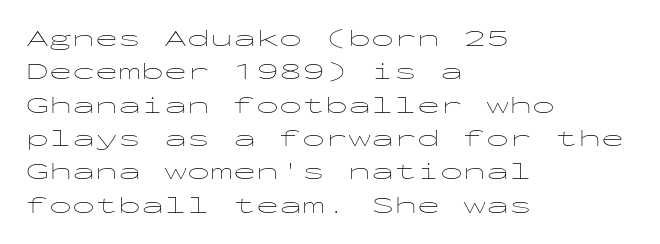
Q: Is the text bold? A: No.
Q: Is the text italic (slanted)? A: No, it is upright.
Q: Is the text underlined? A: No.
Q: How is the paragraph aligned? A: Left-aligned.
Q: Is the spacing between letters normal or unusually wide? A: Normal.
Q: Is the spacing between lines tight, normal or loose? A: Normal.
